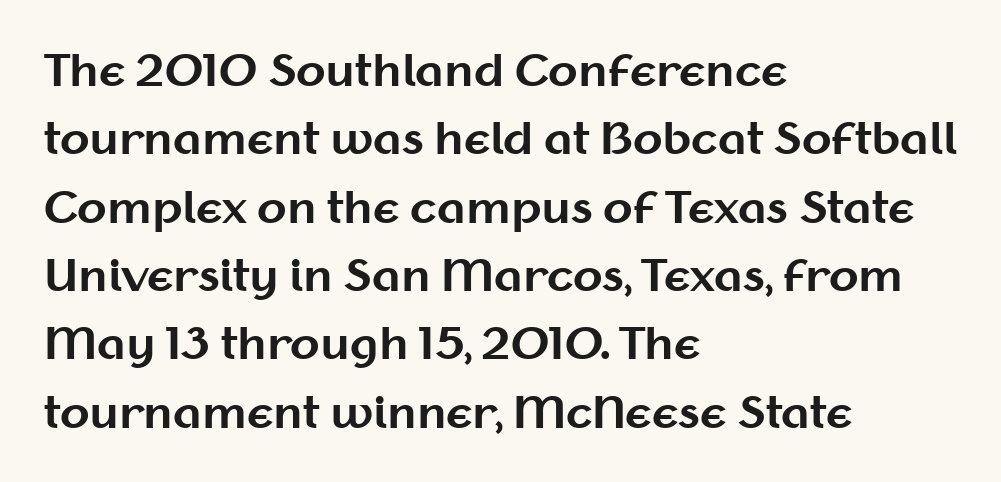
The image shows 43 px bold sans-serif type, upright; set left-aligned, normal line spacing (1.59x), normal letter spacing, not underlined; medium stroke contrast and a medium x-height.
